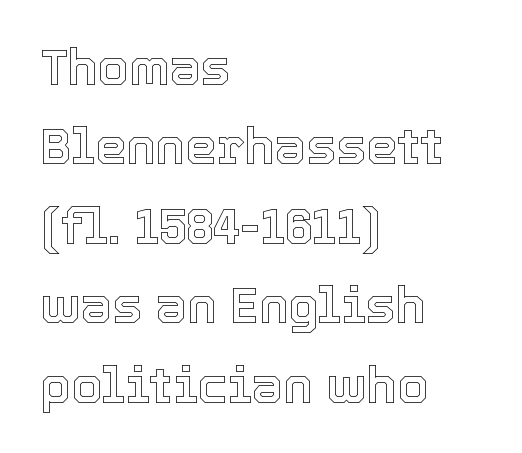
{"italic": "no", "width": "normal", "x_height": "medium", "monospaced": "no", "underline": "no", "align": "left", "line_spacing": "normal", "line_spacing_ratio": 1.59, "letter_spacing": "normal", "letter_spacing_em": 0.0, "glyph_px": 50}
